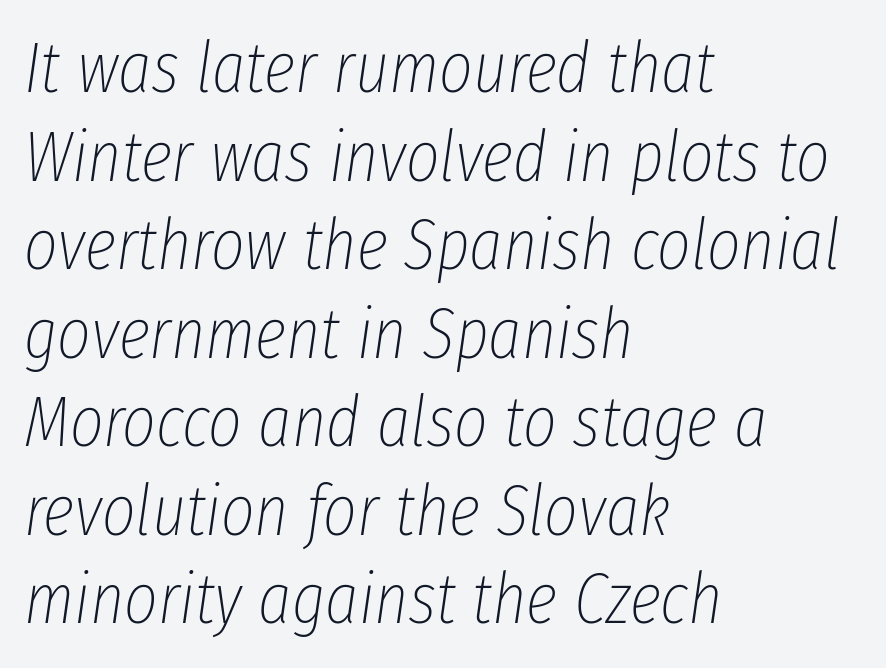
{"italic": "yes", "lean": "right", "slant_degrees": 8, "bold": "no", "weight": "thin", "width": "condensed", "stroke_contrast": "low", "x_height": "medium", "monospaced": "no", "underline": "no", "align": "left", "line_spacing_ratio": 1.23, "letter_spacing": "normal", "letter_spacing_em": 0.0, "glyph_px": 72}
